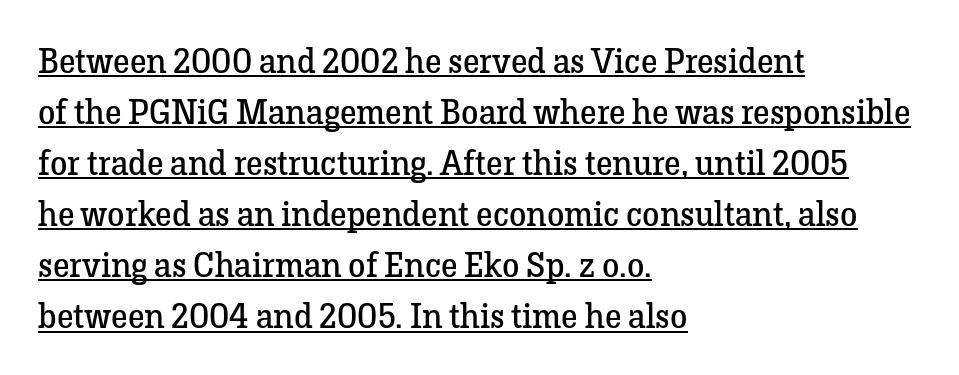
The image shows 35 px regular-weight serif type, upright; set left-aligned, normal line spacing (1.46x), normal letter spacing, underlined; low stroke contrast and a medium x-height.
